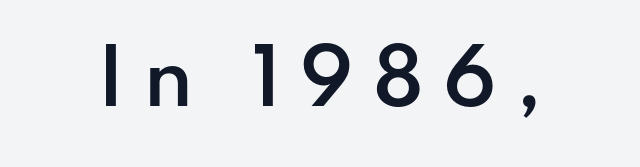
Are there feet on the stems? There aren't — it's a sans. Weight check: semibold — heavier than regular, not quite bold. The glyphs are unaccompanied by any horizontal stroke below them. In terms of posture, this sample is upright. In terms of letterspacing, this is a distinctly airy, spread setting.
